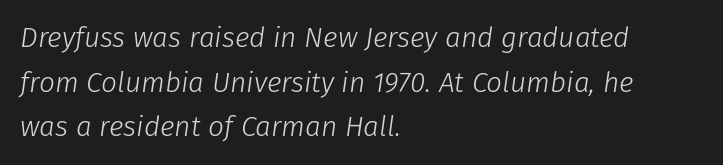
Q: Is the text bold? A: No.
Q: Is the text italic (slanted)? A: Yes, it leans right by about 8 degrees.
Q: Is the text underlined? A: No.
Q: How is the paragraph aligned? A: Left-aligned.
Q: Is the spacing between letters normal or unusually wide? A: Normal.
Q: Is the spacing between lines tight, normal or loose? A: Normal.
Q: Width (condensed, normal, or wide)? A: Normal.
Q: Stroke contrast? A: Low.
Q: x-height? A: Medium.
Q: Monospaced? A: No.
